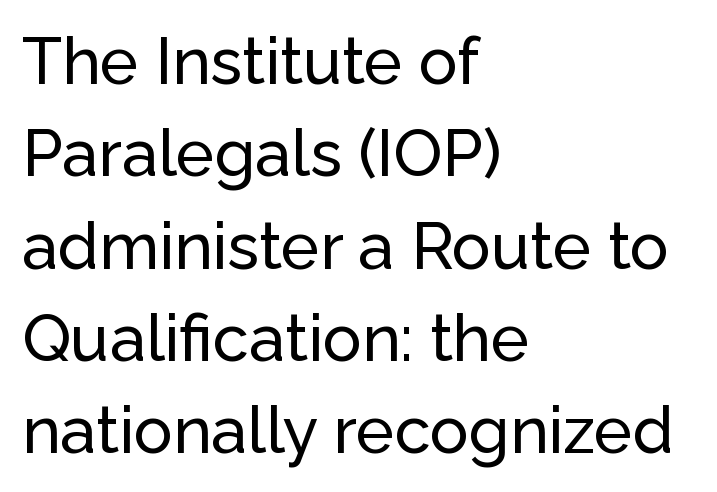
{"serif": "no", "italic": "no", "width": "normal", "stroke_contrast": "low", "x_height": "medium", "monospaced": "no", "underline": "no", "align": "left", "line_spacing": "normal", "line_spacing_ratio": 1.42, "letter_spacing": "normal", "letter_spacing_em": 0.0, "glyph_px": 65}
